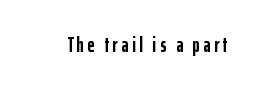
Pretty heavy lettering here — definitely bold. The passage shown is not underscored anywhere. Do the letters lean? They stand straight.
